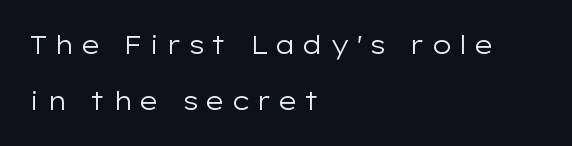
The image shows 25 px text type, upright; set left-aligned, loose line spacing (2.24x), unusually wide letter spacing (+0.23 em), not underlined.
